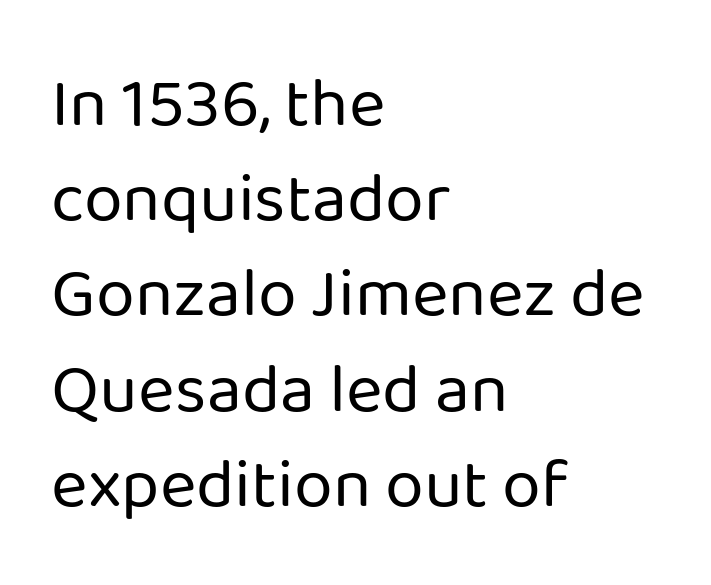
Q: Is the text bold? A: No.
Q: Is the text italic (slanted)? A: No, it is upright.
Q: Is the typeface a serif or a sans-serif typeface? A: Sans-serif.
Q: Is the text underlined? A: No.
Q: How is the paragraph aligned? A: Left-aligned.
Q: Is the spacing between letters normal or unusually wide? A: Normal.
Q: Is the spacing between lines tight, normal or loose? A: Normal.
Q: Width (condensed, normal, or wide)? A: Normal.
Q: Stroke contrast? A: Low.
Q: x-height? A: Medium.
Q: Monospaced? A: No.
